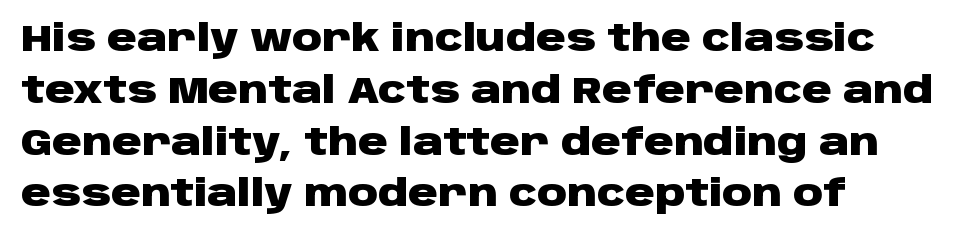
Is the type bold? Yes — the strokes are clearly thick and heavy. Each row of text sits above clean, open space. What stands out about the letter spacing? Nothing — it is the standard amount. A typesetter would call this proportional, since set widths differ per character.
